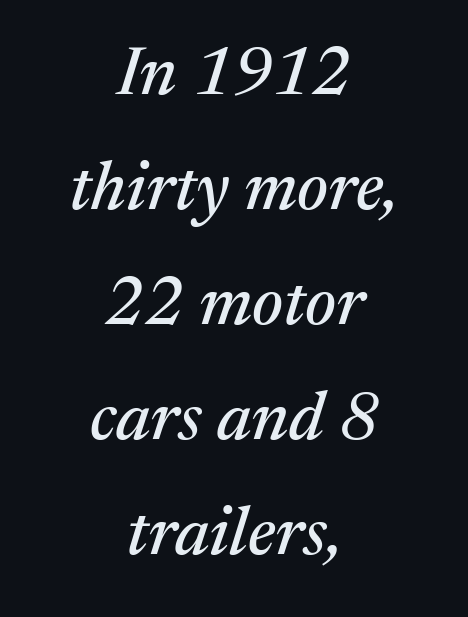
The image shows 68 px serif type, italic (leaning right); set centered, normal line spacing (1.69x), normal letter spacing, not underlined; medium stroke contrast and a medium x-height.
